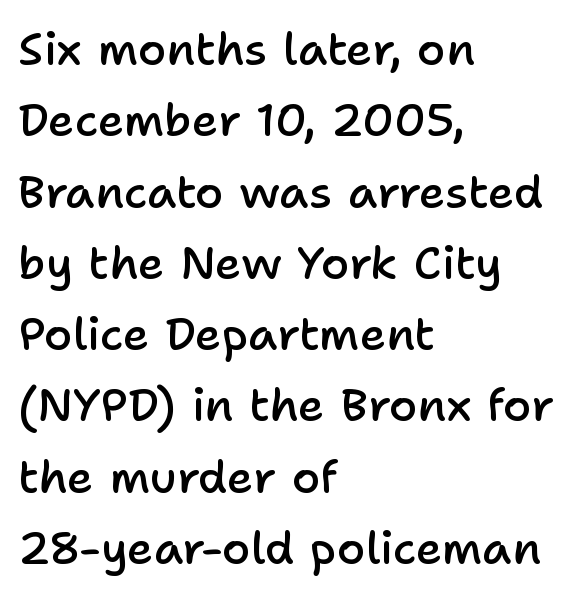
The image shows 46 px semibold sans-serif type, upright; set left-aligned, normal line spacing (1.55x), normal letter spacing, not underlined; low stroke contrast and a medium x-height.
